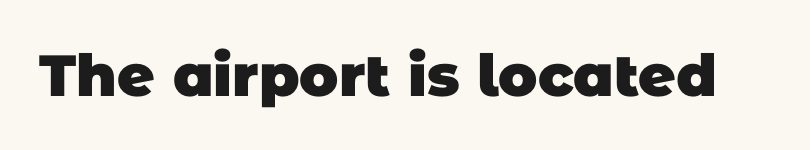
The image shows 58 px heavy sans-serif type; set normal letter spacing, not underlined; low stroke contrast and a large x-height.
